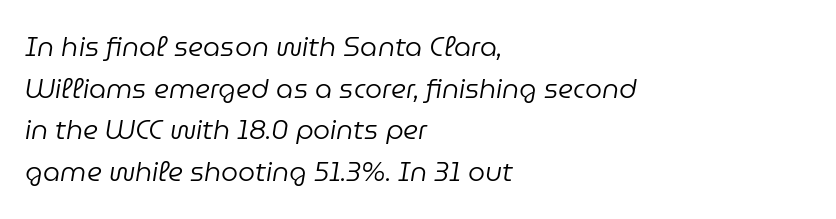
Each word holds together tightly as a unit, with standard inter-letter gaps. Casual observation: everything's shoved over to the left. Does the lettering tilt? It does — this is italic. The specimen omits any rule beneath the text block's lines. Is the stroke heavy? The answer is a plain regular-or-lighter. Summary of vertical rhythm: regular, with standard interline spacing.
